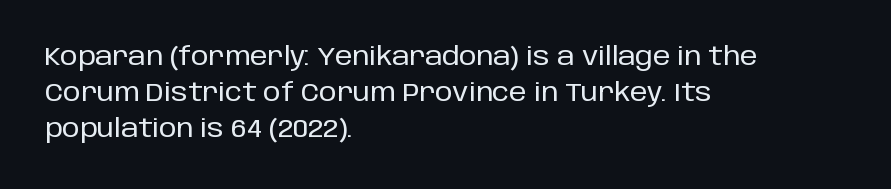
The image shows 25 px text type, upright; set left-aligned, normal line spacing (1.45x), normal letter spacing, not underlined.
